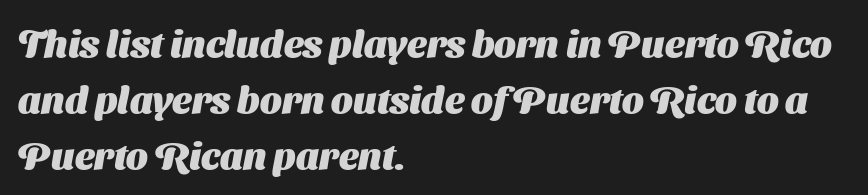
The letters advance in unequal steps, a hallmark of proportional type. Caption: standard tracking, unaltered. The space between consecutive lines is moderate. Each glyph is drawn with heavy, bold strokes. Plain, unruled lines of type.
